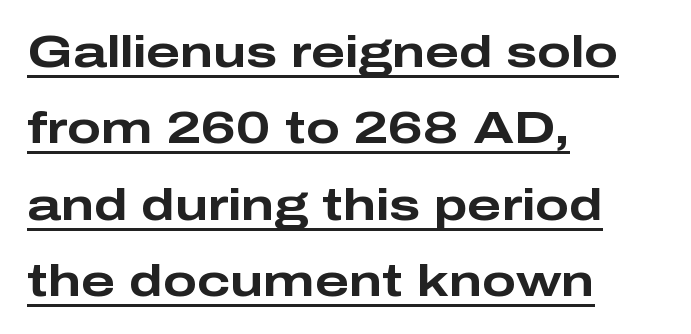
{"serif": "no", "italic": "no", "bold": "yes", "weight": "bold", "width": "wide", "stroke_contrast": "low", "x_height": "medium", "monospaced": "no", "underline": "yes", "align": "left", "line_spacing": "normal", "line_spacing_ratio": 1.7, "letter_spacing": "normal", "letter_spacing_em": 0.0, "glyph_px": 45}
